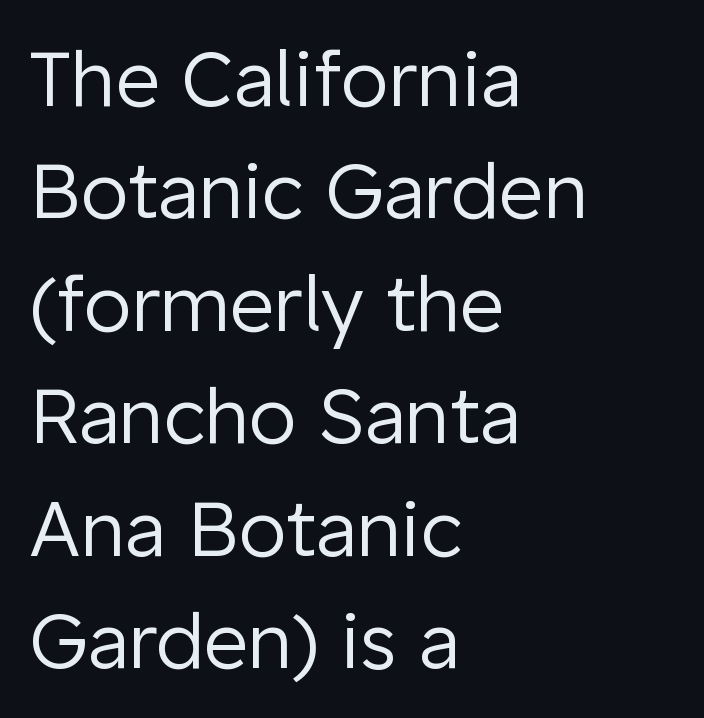
{"serif": "no", "italic": "no", "bold": "no", "weight": "regular", "width": "normal", "stroke_contrast": "low", "x_height": "medium", "monospaced": "no", "underline": "no", "align": "left", "line_spacing": "normal", "line_spacing_ratio": 1.46, "letter_spacing": "normal", "letter_spacing_em": 0.0, "glyph_px": 77}
